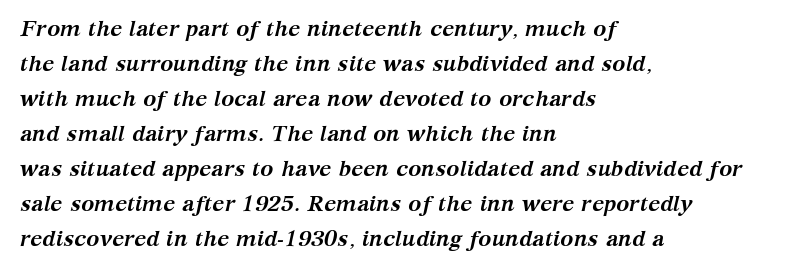
On the weight axis this lands at bold, roughly 700. Plain, unruled lines of type. Looking at the ascenders, they clearly lean. Line beginnings align vertically; line endings do not. The space between consecutive lines is moderate.
